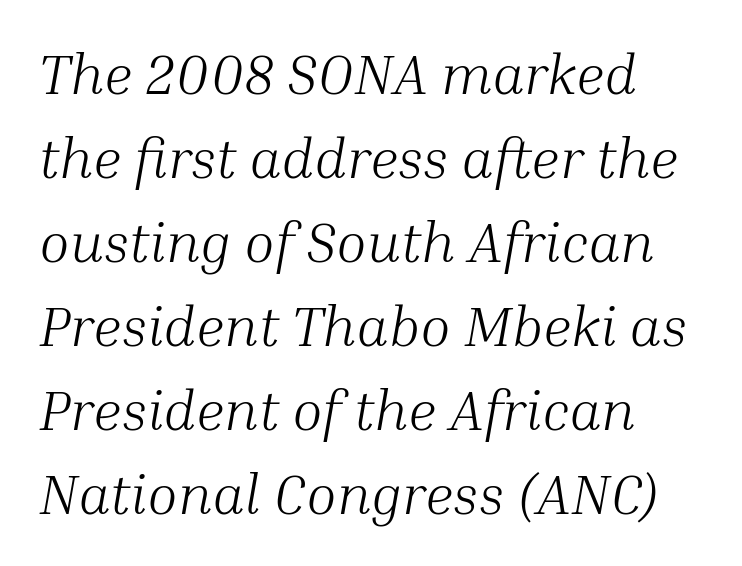
Q: Is the text bold? A: No.
Q: Is the text italic (slanted)? A: Yes, it leans right by about 10 degrees.
Q: Is the typeface a serif or a sans-serif typeface? A: Serif.
Q: Is the text underlined? A: No.
Q: How is the paragraph aligned? A: Left-aligned.
Q: Is the spacing between letters normal or unusually wide? A: Normal.
Q: Is the spacing between lines tight, normal or loose? A: Normal.
Q: Width (condensed, normal, or wide)? A: Normal.
Q: Stroke contrast? A: Medium.
Q: x-height? A: Medium.
Q: Monospaced? A: No.
